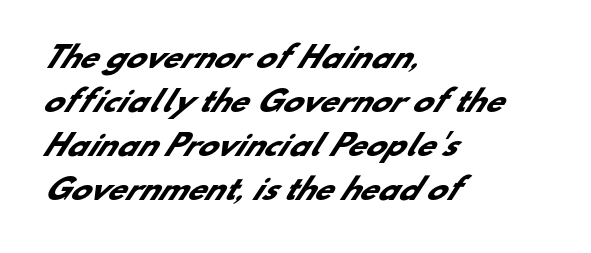
The image shows 29 px heavy sans-serif type; set left-aligned, normal line spacing (1.52x), normal letter spacing, not underlined; low stroke contrast and a small x-height.
